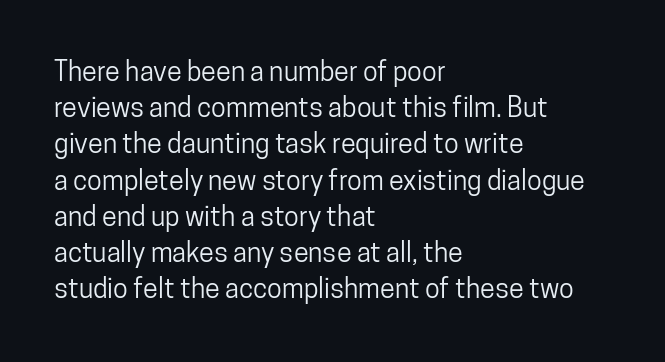
A normal amount of white space separates one row of letters from the next. Rendered with straight, roman letterforms. Rule under the text: the space is simply empty. Glyph-to-glyph distance matches everyday printed text. Horizontal alignment here is leftward, the default for most running prose.
